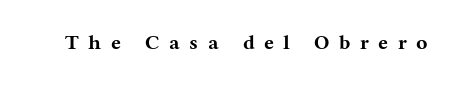
Q: Is the text bold? A: Yes.
Q: Is the text italic (slanted)? A: No, it is upright.
Q: Is the text underlined? A: No.
Q: Is the spacing between letters normal or unusually wide? A: Unusually wide.
